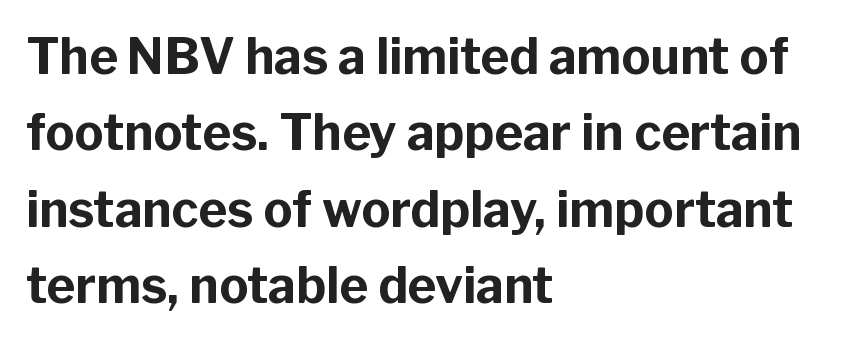
The image shows 49 px bold sans-serif type, upright; set left-aligned, normal line spacing (1.56x), normal letter spacing, not underlined; low stroke contrast and a medium x-height.
